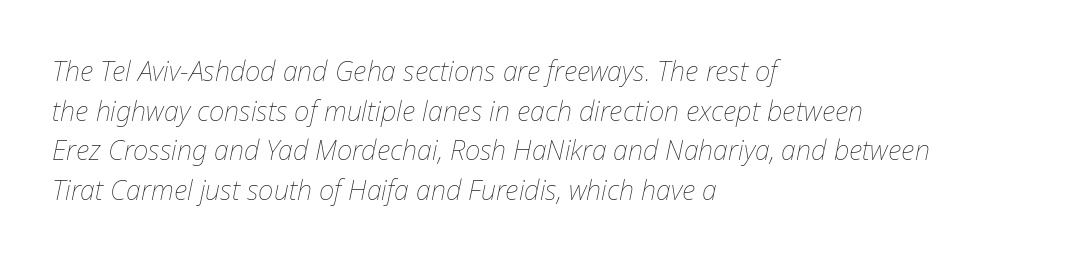
The image shows 27 px text type, italic (leaning right); set left-aligned, normal line spacing (1.47x), normal letter spacing, not underlined.
